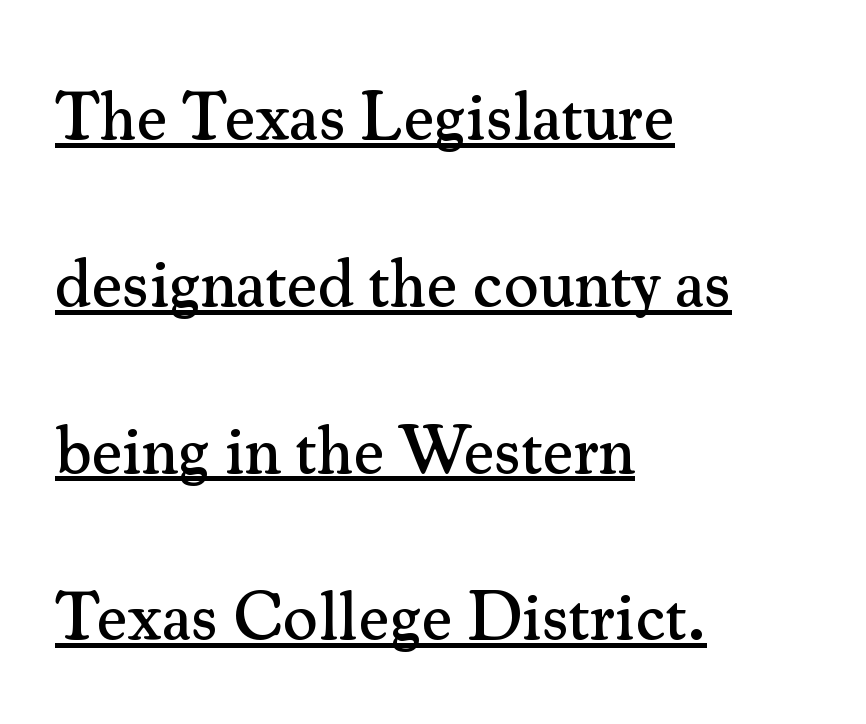
The image shows 67 px serif type, upright; set left-aligned, loose line spacing (2.49x), normal letter spacing, underlined; medium stroke contrast and a small x-height.
